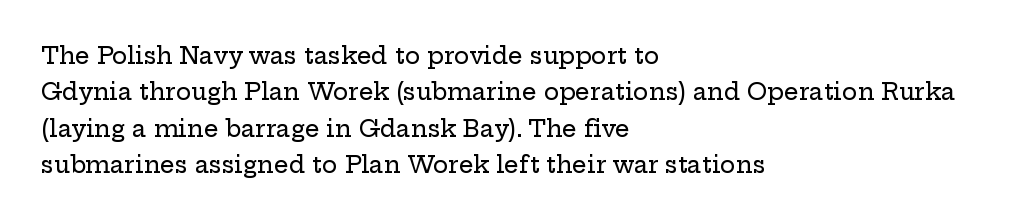
Style check: upright. Honestly, the letter spacing is just normal — you wouldn't notice it. Short and long lines alike share a common starting point at left. Any mark beneath the type? The region is blank. Interline gaps are of average width in this sample.
